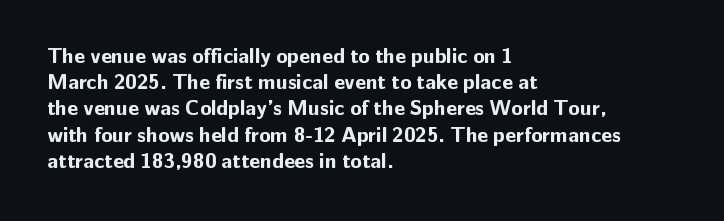
{"italic": "no", "bold": "yes", "underline": "no", "align": "left", "line_spacing": "normal", "line_spacing_ratio": 1.25, "letter_spacing": "normal", "letter_spacing_em": 0.0, "glyph_px": 21}
